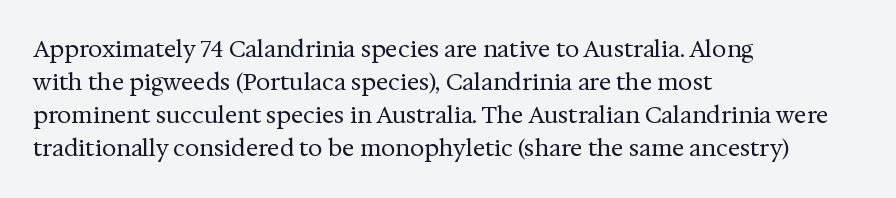
Does extra space separate the letters? No, they use regular spacing. The rendering anchors every line to the left-hand side. The axis of the letterforms is exactly vertical. These lines sit exactly where default settings would place them. Ink coverage per letter is moderate at most. Bare-footed words on every line.
